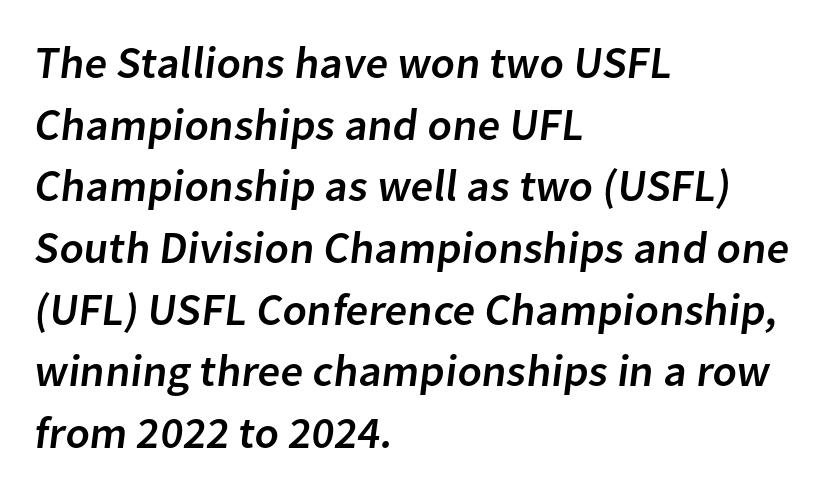
Q: Is the typeface a serif or a sans-serif typeface? A: Sans-serif.
Q: Is the text underlined? A: No.
Q: How is the paragraph aligned? A: Left-aligned.
Q: Is the spacing between letters normal or unusually wide? A: Normal.
Q: Is the spacing between lines tight, normal or loose? A: Normal.
Q: Width (condensed, normal, or wide)? A: Normal.
Q: Stroke contrast? A: Low.
Q: x-height? A: Medium.
Q: Monospaced? A: No.
